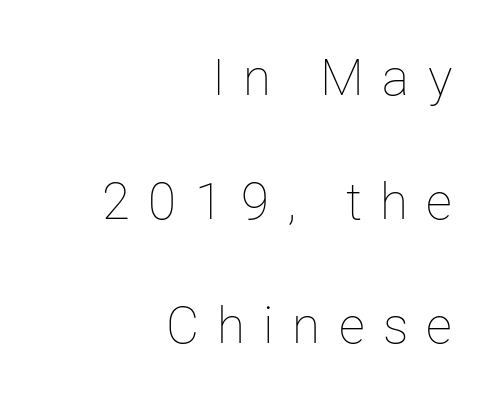
Characters remain perfectly vertical along every line. Honestly, there is no underline to notice here at all. Proportional: the letters do not fall into vertical columns. These lines stack with their right ends in a neat column. A typesetter would call this heavily tracked-out type. No extra ink here — the face is not bold.
